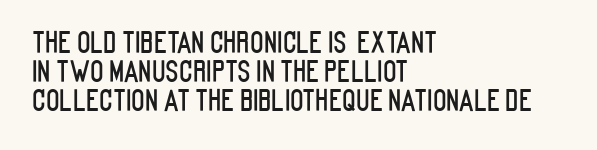
Q: Is the text italic (slanted)? A: No, it is upright.
Q: Is the typeface a serif or a sans-serif typeface? A: Sans-serif.
Q: Is the text underlined? A: No.
Q: How is the paragraph aligned? A: Left-aligned.
Q: Is the spacing between letters normal or unusually wide? A: Normal.
Q: Is the spacing between lines tight, normal or loose? A: Tight.
Q: Width (condensed, normal, or wide)? A: Condensed.
Q: Stroke contrast? A: Low.
Q: x-height? A: Large.
Q: Monospaced? A: No.
